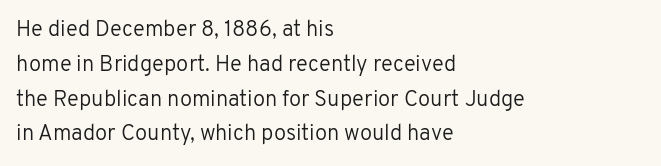
All the whitespace from short lines collects on the right. No extra tracking has been applied to these lines. Characters remain perfectly vertical along every line. The space beneath each line is pristine and unruled. Vertical stems look standard width or narrower in stroke.
